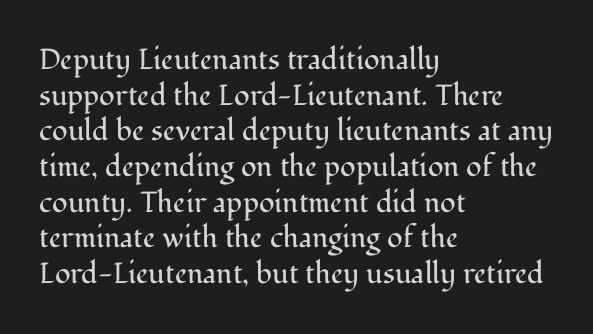
The image shows 29 px regular-weight serif type, upright; set left-aligned, line spacing 1.23x, normal letter spacing, not underlined; medium stroke contrast and a medium x-height.
